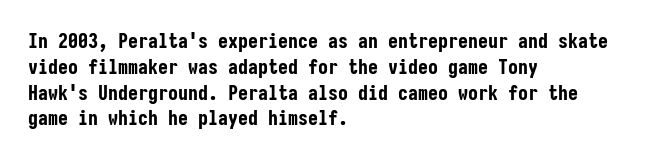
Q: Is the text bold? A: Yes.
Q: Is the text italic (slanted)? A: No, it is upright.
Q: Is the text underlined? A: No.
Q: How is the paragraph aligned? A: Left-aligned.
Q: Is the spacing between letters normal or unusually wide? A: Normal.
Q: Is the spacing between lines tight, normal or loose? A: Normal.
